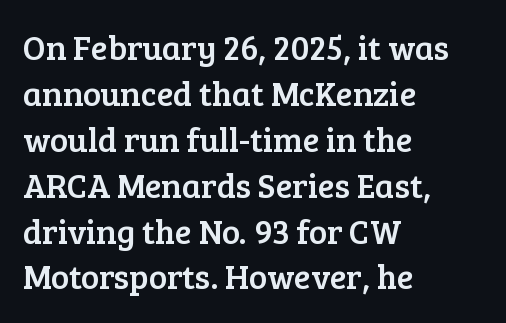
{"serif": "yes", "italic": "no", "width": "normal", "stroke_contrast": "low", "x_height": "medium", "monospaced": "no", "underline": "no", "align": "left", "line_spacing": "normal", "line_spacing_ratio": 1.35, "letter_spacing": "normal", "letter_spacing_em": 0.0, "glyph_px": 34}
